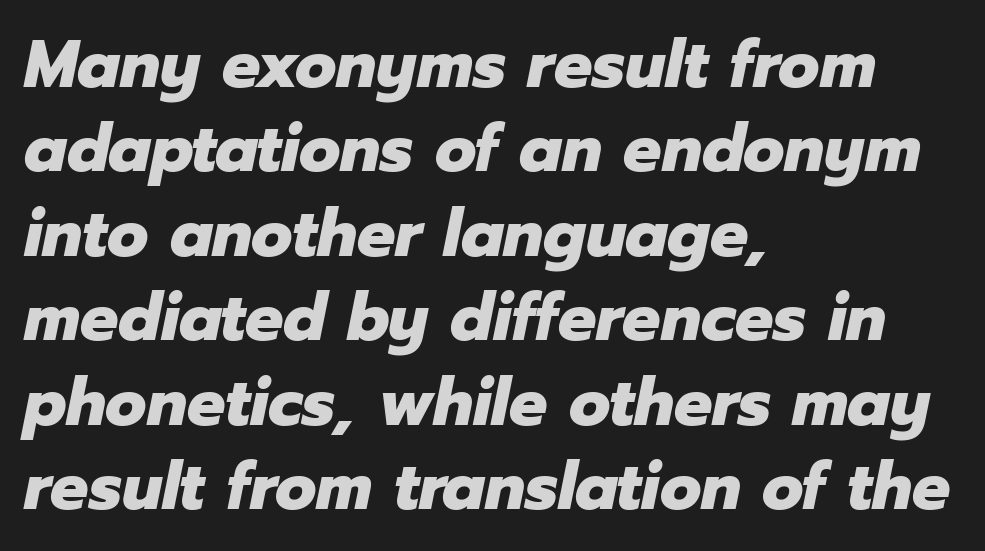
{"italic": "yes", "lean": "right", "slant_degrees": 12, "bold": "yes", "weight": "heavy", "width": "normal", "stroke_contrast": "low", "x_height": "medium", "monospaced": "no", "underline": "no", "align": "left", "line_spacing": "normal", "line_spacing_ratio": 1.26, "letter_spacing": "normal", "letter_spacing_em": 0.0, "glyph_px": 67}
